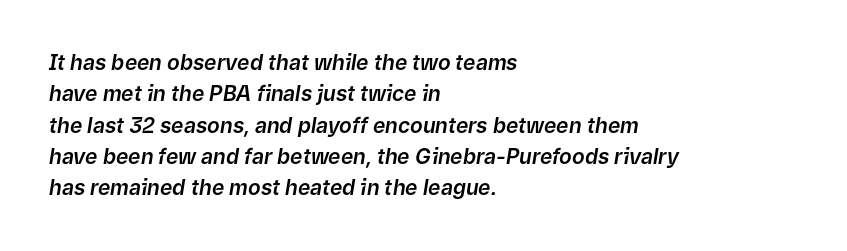
The rendering uses a moderate line-height, typical for paragraphs. Short and long lines alike share a common starting point at left. Letters rest on an invisible, unmarked baseline. The letters are slanted; this is an italic face.
